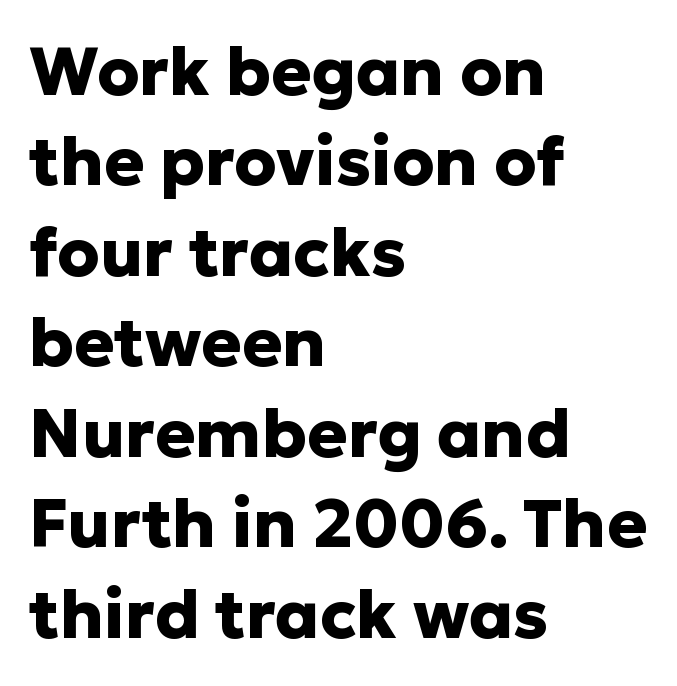
Q: Is the text bold? A: Yes.
Q: Is the text italic (slanted)? A: No, it is upright.
Q: Is the typeface a serif or a sans-serif typeface? A: Sans-serif.
Q: Is the text underlined? A: No.
Q: How is the paragraph aligned? A: Left-aligned.
Q: Is the spacing between letters normal or unusually wide? A: Normal.
Q: Is the spacing between lines tight, normal or loose? A: Normal.
Q: Width (condensed, normal, or wide)? A: Normal.
Q: Stroke contrast? A: Low.
Q: x-height? A: Medium.
Q: Monospaced? A: No.
